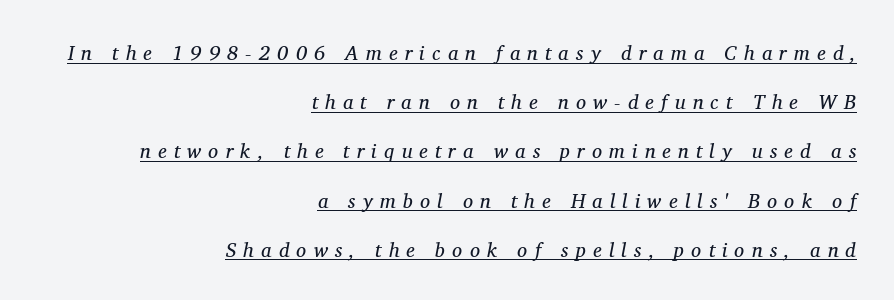
Q: Is the text bold? A: No.
Q: Is the text italic (slanted)? A: Yes, it leans right by about 11 degrees.
Q: Is the text underlined? A: Yes.
Q: How is the paragraph aligned? A: Right-aligned.
Q: Is the spacing between letters normal or unusually wide? A: Unusually wide.
Q: Is the spacing between lines tight, normal or loose? A: Loose.
